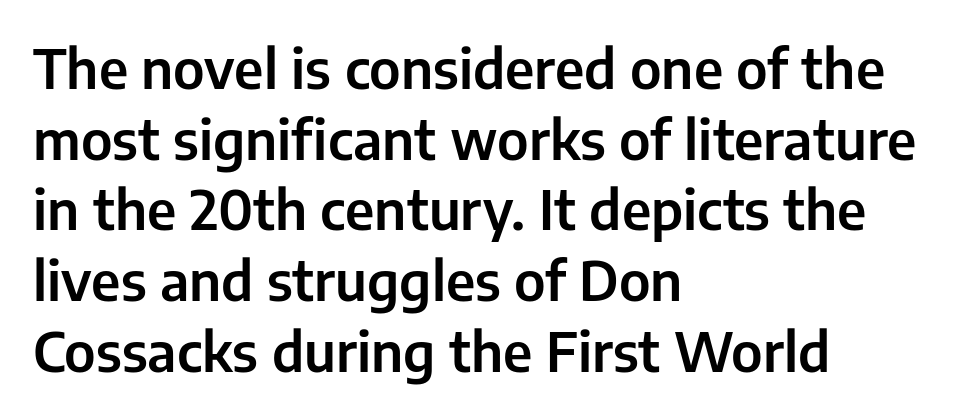
The image shows 54 px sans-serif type, upright; set left-aligned, normal line spacing (1.31x), normal letter spacing, not underlined; low stroke contrast and a medium x-height.
